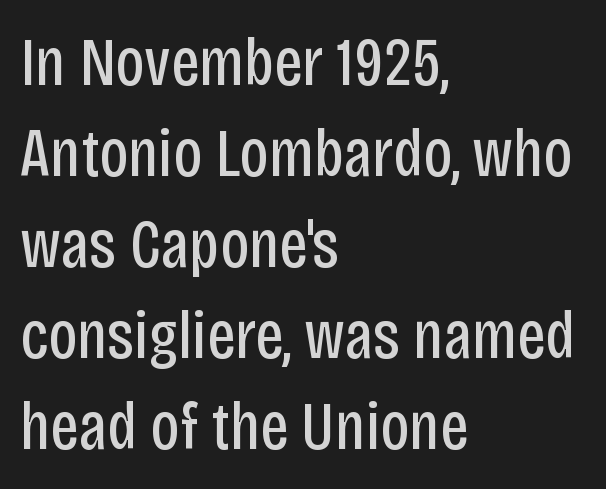
Q: Is the text bold? A: No.
Q: Is the text italic (slanted)? A: No, it is upright.
Q: Is the typeface a serif or a sans-serif typeface? A: Sans-serif.
Q: Is the text underlined? A: No.
Q: How is the paragraph aligned? A: Left-aligned.
Q: Is the spacing between letters normal or unusually wide? A: Normal.
Q: Is the spacing between lines tight, normal or loose? A: Normal.
Q: Width (condensed, normal, or wide)? A: Condensed.
Q: Stroke contrast? A: Low.
Q: x-height? A: Large.
Q: Monospaced? A: No.
